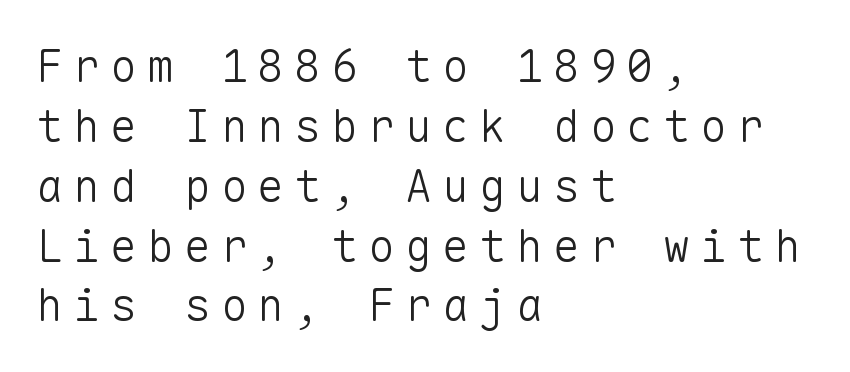
The image shows 45 px light sans-serif type, upright, monospaced; set left-aligned, normal line spacing (1.33x), unusually wide letter spacing (+0.22 em), not underlined; low stroke contrast and a medium x-height.
